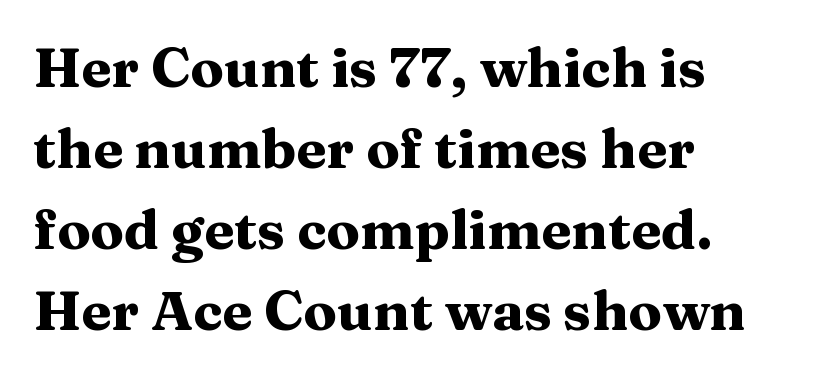
The image shows 55 px heavy, wide serif type, upright; set left-aligned, normal line spacing (1.47x), normal letter spacing, not underlined; medium stroke contrast and a medium x-height.
